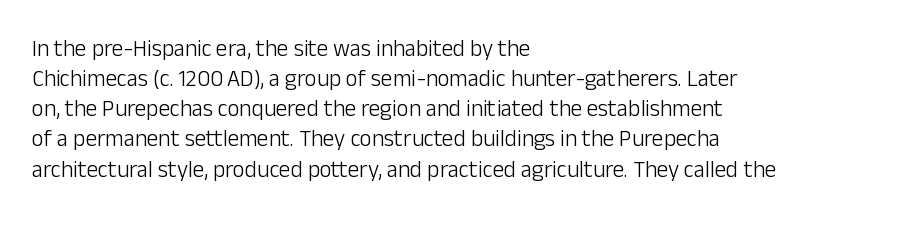
Q: Is the text bold? A: No.
Q: Is the text italic (slanted)? A: No, it is upright.
Q: Is the text underlined? A: No.
Q: How is the paragraph aligned? A: Left-aligned.
Q: Is the spacing between letters normal or unusually wide? A: Normal.
Q: Is the spacing between lines tight, normal or loose? A: Normal.
